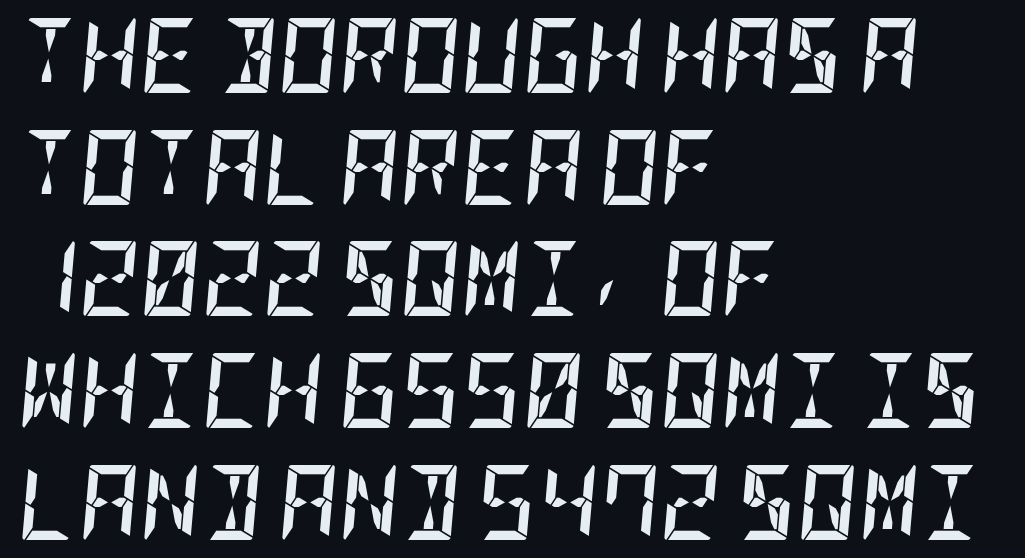
Caption: multi-line text, flush left, ragged right. Glyph-to-glyph distance matches everyday printed text. These lines carry a lot of weight — the face is fully bold. What's the leading like? Ordinary, nothing unusual. The specimen reads as italic at a glance.
